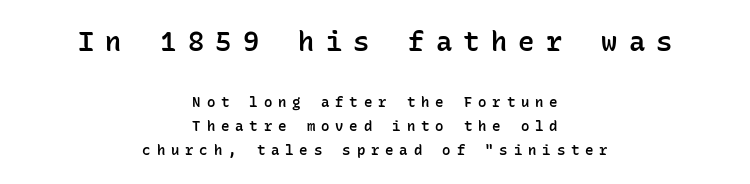
The image shows 27 px text type, upright; set centered, line spacing 1.71x, unusually wide letter spacing (+0.42 em), not underlined; the first (top) block is 1.93x larger.
